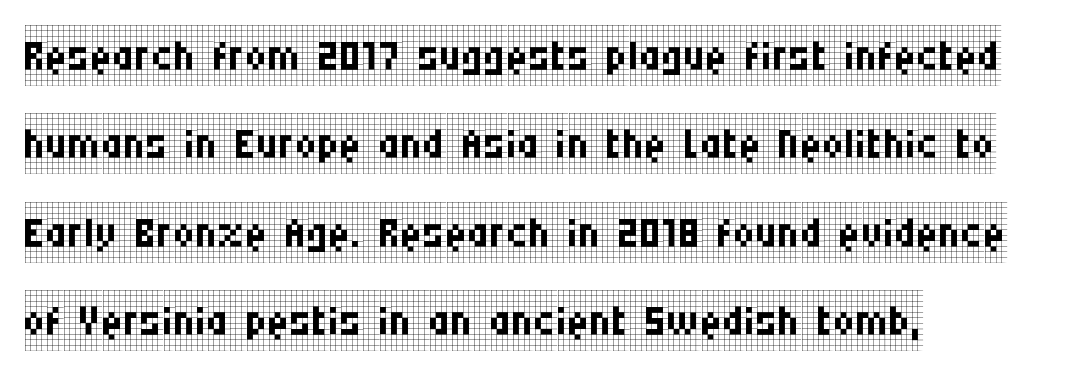
Q: Is the text bold? A: No.
Q: Is the text italic (slanted)? A: No, it is upright.
Q: Is the typeface a serif or a sans-serif typeface? A: Serif.
Q: Is the text underlined? A: No.
Q: How is the paragraph aligned? A: Left-aligned.
Q: Is the spacing between letters normal or unusually wide? A: Normal.
Q: Is the spacing between lines tight, normal or loose? A: Normal.
Q: Width (condensed, normal, or wide)? A: Condensed.
Q: Stroke contrast? A: Low.
Q: x-height? A: Large.
Q: Monospaced? A: No.
